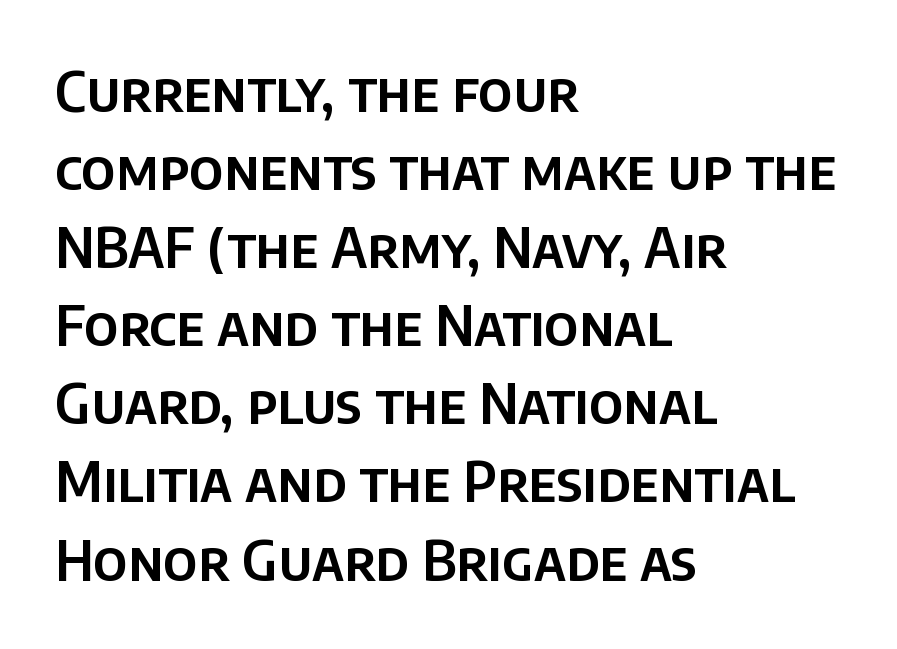
The image shows 55 px sans-serif type, upright; set left-aligned, normal line spacing (1.42x), normal letter spacing, not underlined; low stroke contrast and a large x-height.
